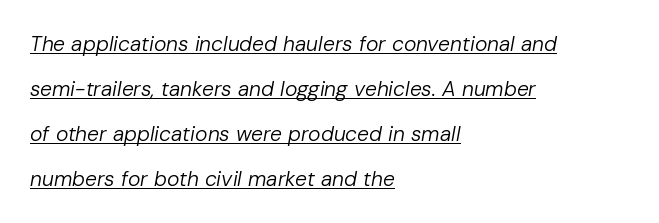
{"italic": "yes", "lean": "right", "slant_degrees": 10, "bold": "no", "underline": "yes", "align": "left", "line_spacing": "loose", "line_spacing_ratio": 2.14, "letter_spacing": "normal", "letter_spacing_em": 0.0, "glyph_px": 21}
